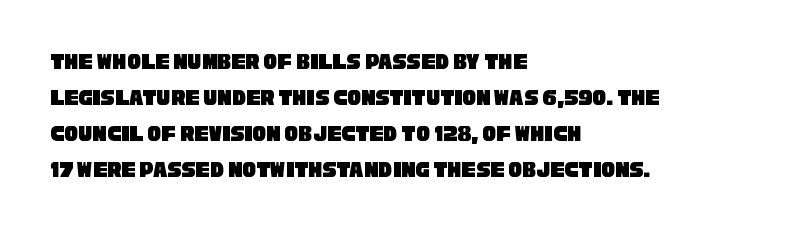
Compared with typical paragraphs, the rows here are spaced about the same. Short note: letters normally spaced. Visually the block forms a straight wall on the left and a jagged coastline on the right. The gap between lines stays unmarked.
